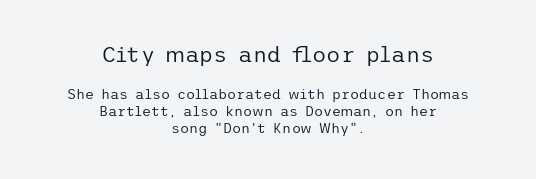
The image shows 22 px text type, upright; set centered, line spacing 1.23x, normal letter spacing, not underlined; the first (top) block is 1.57x larger.
